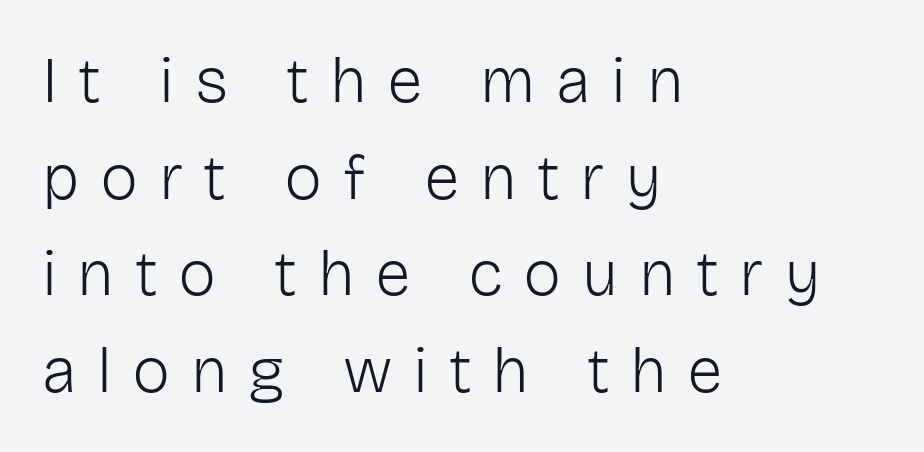
The image shows 64 px light sans-serif type, upright; set left-aligned, normal line spacing (1.51x), unusually wide letter spacing (+0.32 em), not underlined; low stroke contrast and a medium x-height.
